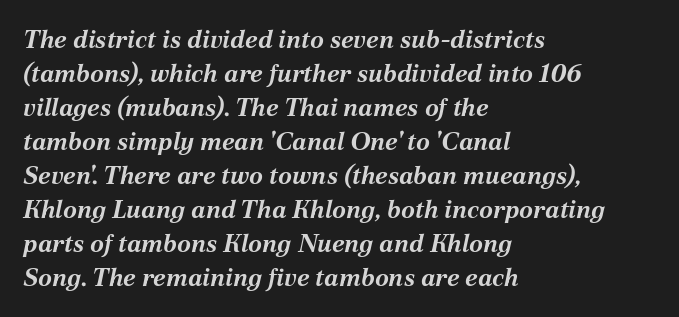
The image shows 25 px bold type, italic (leaning right); set left-aligned, normal line spacing (1.36x), normal letter spacing, not underlined.
